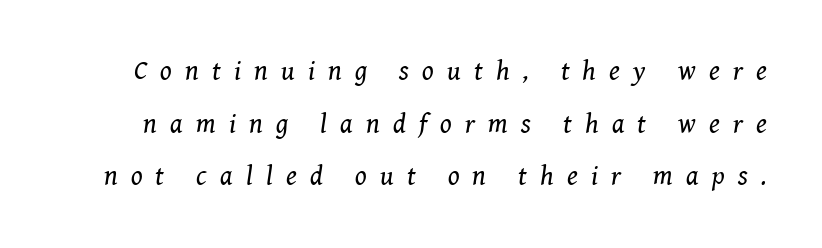
{"italic": "yes", "lean": "right", "slant_degrees": 8, "bold": "no", "underline": "no", "line_spacing": "loose", "line_spacing_ratio": 1.95, "letter_spacing": "wide", "letter_spacing_em": 0.49, "glyph_px": 27}
